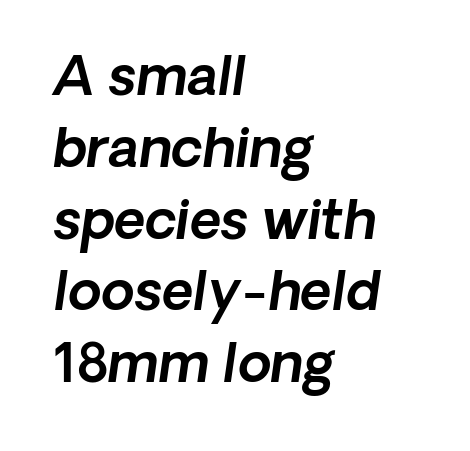
The image shows 54 px sans-serif type; set left-aligned, normal line spacing (1.33x), normal letter spacing, not underlined; a medium x-height.
